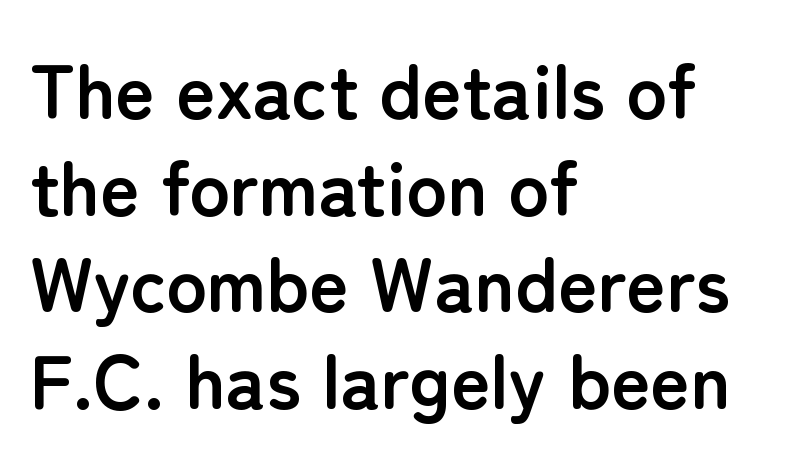
Characters remain perfectly vertical along every line. Notice how thick the strokes are: this is what a full bold looks like. Short and long lines alike share a common starting point at left. How are the letters spaced? Ordinarily, with no added tracking. The face used here is proportionally spaced, like ordinary book or web type. Regarding serifs, this sample does without them.
